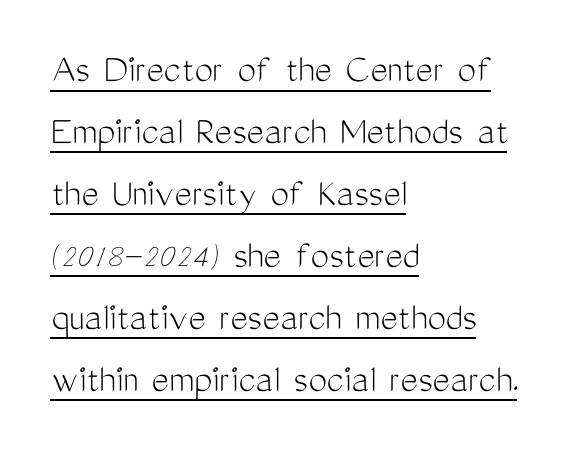
{"serif": "no", "italic": "no", "bold": "no", "weight": "light", "width": "condensed", "stroke_contrast": "medium", "x_height": "medium", "monospaced": "no", "underline": "yes", "align": "left", "line_spacing": "normal", "line_spacing_ratio": 1.51, "letter_spacing": "normal", "letter_spacing_em": 0.0, "glyph_px": 41}
